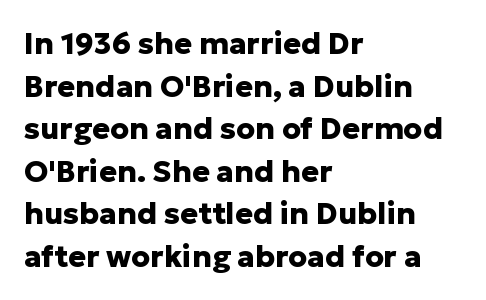
The image shows 30 px heavy sans-serif type, upright; set left-aligned, normal line spacing (1.42x), normal letter spacing, not underlined; low stroke contrast and a medium x-height.
